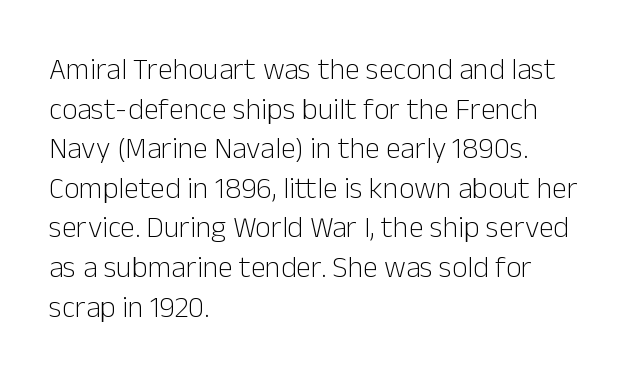
The rendering anchors every line to the left-hand side. The rendering uses natural spacing where letterforms have individual widths. These lines sit exactly where default settings would place them. Type without underlining. Look at the bottom of the vertical strokes: they stop flat, with no serifs. Short note: letters normally spaced.
